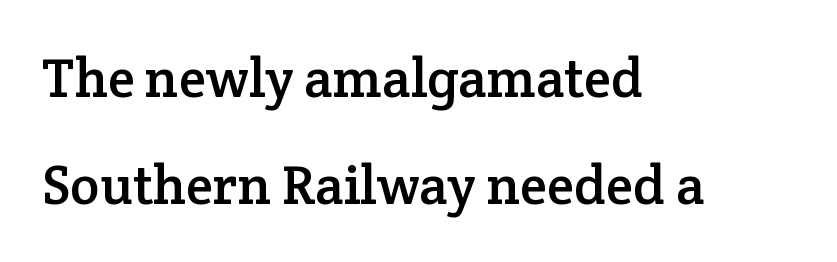
Q: Is the text italic (slanted)? A: No, it is upright.
Q: Is the typeface a serif or a sans-serif typeface? A: Serif.
Q: Is the text underlined? A: No.
Q: How is the paragraph aligned? A: Left-aligned.
Q: Is the spacing between letters normal or unusually wide? A: Normal.
Q: Is the spacing between lines tight, normal or loose? A: Loose.
Q: Width (condensed, normal, or wide)? A: Normal.
Q: Stroke contrast? A: Low.
Q: x-height? A: Medium.
Q: Monospaced? A: No.
